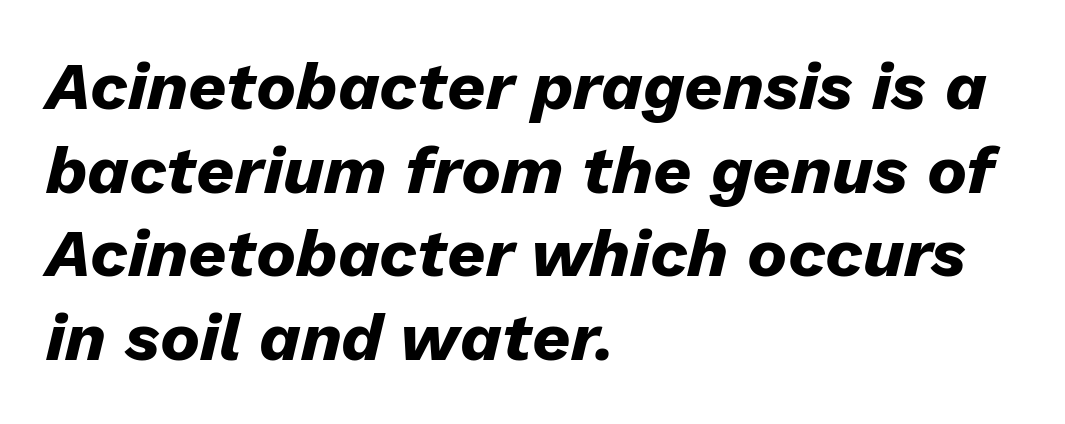
Q: Is the text bold? A: Yes.
Q: Is the text italic (slanted)? A: Yes, it leans right by about 13 degrees.
Q: Is the text underlined? A: No.
Q: How is the paragraph aligned? A: Left-aligned.
Q: Is the spacing between letters normal or unusually wide? A: Normal.
Q: Is the spacing between lines tight, normal or loose? A: Normal.
Q: Width (condensed, normal, or wide)? A: Normal.
Q: Stroke contrast? A: Low.
Q: x-height? A: Medium.
Q: Monospaced? A: No.
